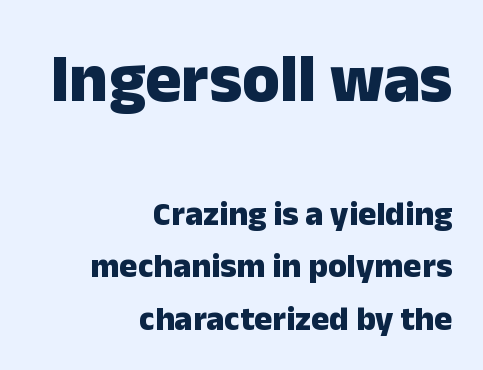
{"serif": "no", "italic": "no", "bold": "yes", "weight": "heavy", "width": "normal", "stroke_contrast": "low", "x_height": "medium", "monospaced": "no", "underline": "no", "align": "right", "line_spacing": "normal", "line_spacing_ratio": 1.54, "letter_spacing": "normal", "letter_spacing_em": 0.0, "larger_block": "first", "size_ratio": 2.0, "glyph_px": 68}
